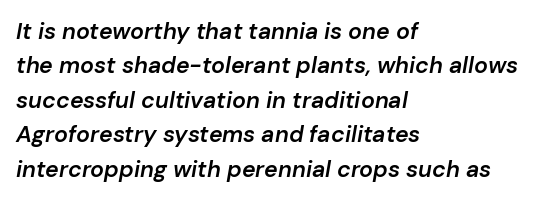
The image shows 23 px text type, italic (leaning right); set left-aligned, normal line spacing (1.5x), normal letter spacing, not underlined.
